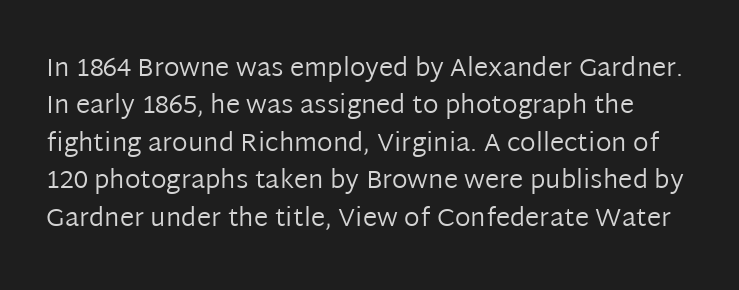
Q: Is the text bold? A: No.
Q: Is the text italic (slanted)? A: No, it is upright.
Q: Is the text underlined? A: No.
Q: Is the spacing between letters normal or unusually wide? A: Normal.
Q: Is the spacing between lines tight, normal or loose? A: Normal.
